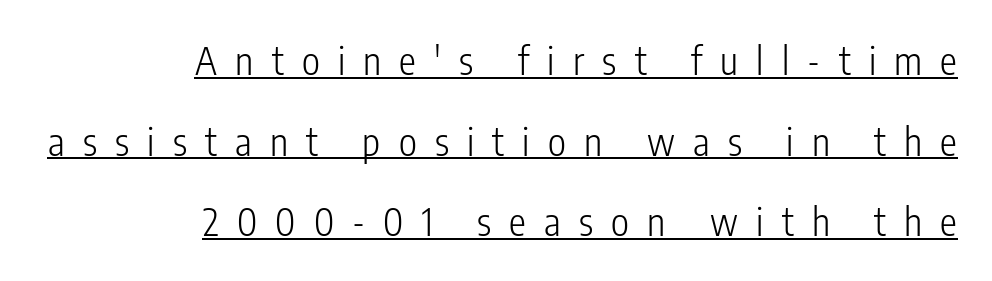
No italicization has been applied; the sample stays upright. Emphasis is given by a line drawn under the lettering. A typesetter would call this proportional, since set widths differ per character. The font is comparable to plain body text, perhaps lighter. What's the leading like? Stretched, with rows far apart. Compared with a flush-left layout, this one pins lines to the opposite, right side.
